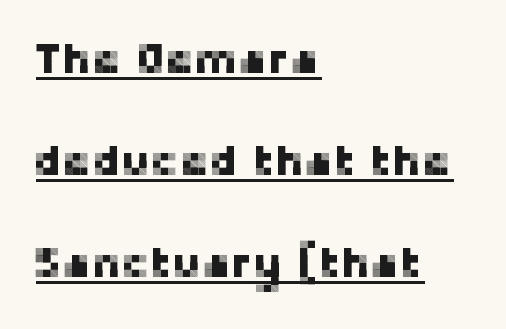
Q: Is the text italic (slanted)? A: No, it is upright.
Q: Is the typeface a serif or a sans-serif typeface? A: Sans-serif.
Q: Is the text underlined? A: Yes.
Q: How is the paragraph aligned? A: Left-aligned.
Q: Is the spacing between letters normal or unusually wide? A: Normal.
Q: Is the spacing between lines tight, normal or loose? A: Loose.
Q: Width (condensed, normal, or wide)? A: Normal.
Q: Stroke contrast? A: Low.
Q: x-height? A: Medium.
Q: Monospaced? A: No.
